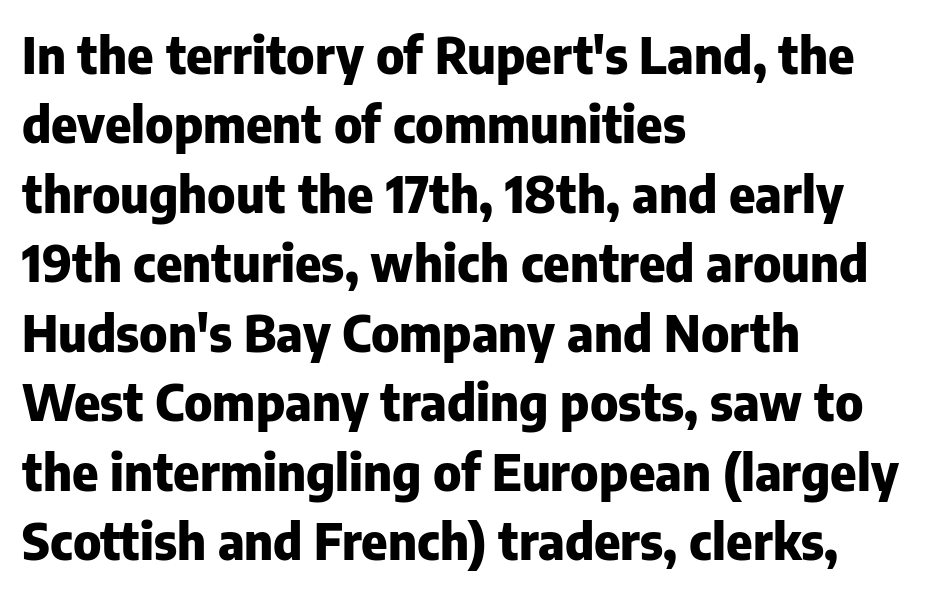
The image shows 50 px heavy sans-serif type, upright; set left-aligned, normal line spacing (1.39x), normal letter spacing, not underlined; low stroke contrast and a medium x-height.
